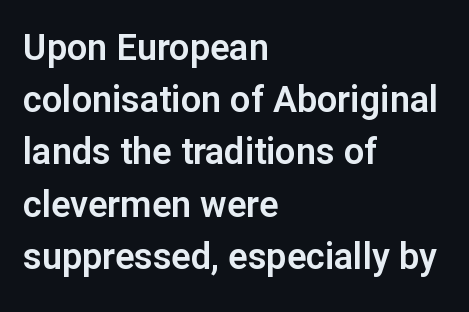
The image shows 36 px sans-serif type, upright; set left-aligned, normal line spacing (1.45x), normal letter spacing, not underlined; low stroke contrast and a medium x-height.
